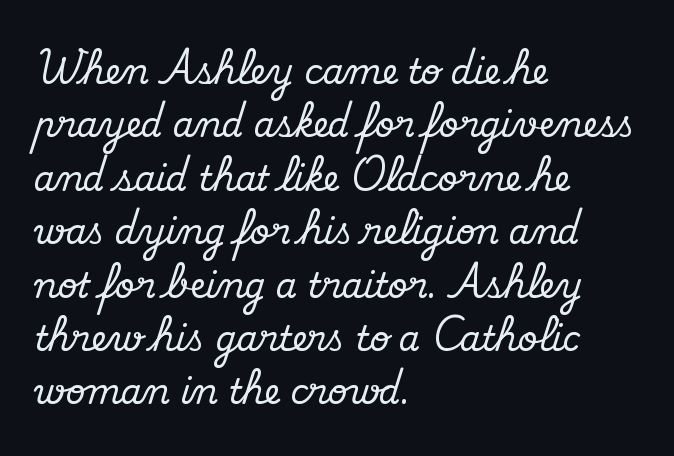
Q: Is the text italic (slanted)? A: Yes.
Q: Is the typeface a serif or a sans-serif typeface? A: Serif.
Q: Is the text underlined? A: No.
Q: How is the paragraph aligned? A: Left-aligned.
Q: Is the spacing between letters normal or unusually wide? A: Normal.
Q: Is the spacing between lines tight, normal or loose? A: Normal.
Q: Width (condensed, normal, or wide)? A: Normal.
Q: Stroke contrast? A: Medium.
Q: x-height? A: Small.
Q: Monospaced? A: No.
